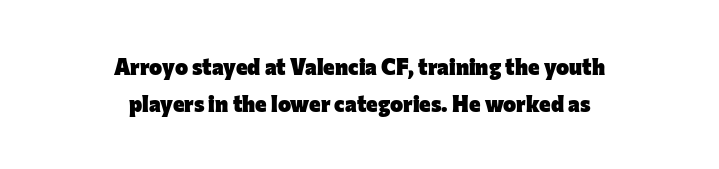
{"italic": "no", "bold": "yes", "underline": "no", "align": "center", "line_spacing": "normal", "line_spacing_ratio": 1.66, "letter_spacing": "normal", "letter_spacing_em": 0.0, "glyph_px": 22}
